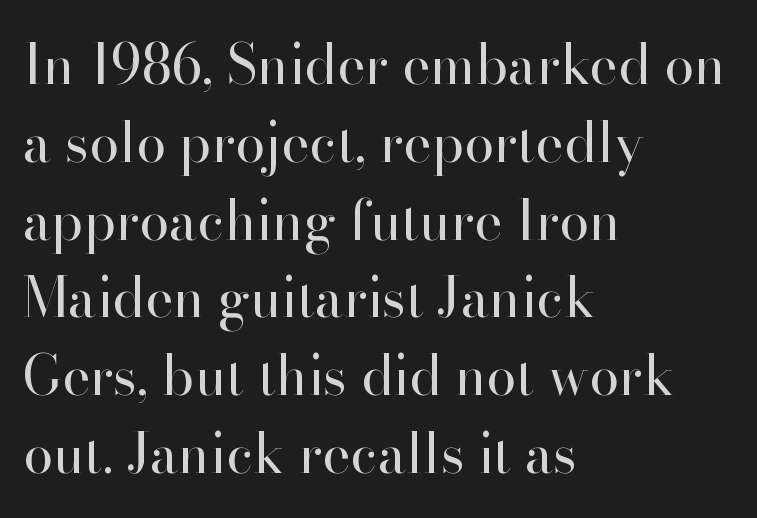
Does extra space separate the letters? No, they use regular spacing. All the whitespace from short lines collects on the right. Bare-footed words on every line. Regarding serifs, this sample has them.
